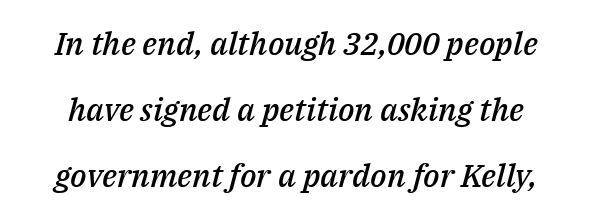
The image shows 32 px semibold type, italic (leaning right); set loose line spacing (2.06x), normal letter spacing, not underlined; medium stroke contrast and a medium x-height.
